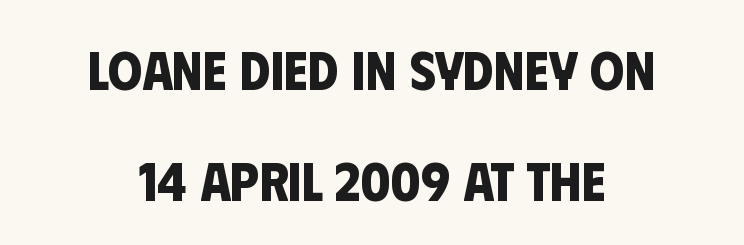
The image shows 55 px bold, condensed sans-serif type; set centered, loose line spacing (2.01x), normal letter spacing, not underlined; low stroke contrast and a large x-height.
